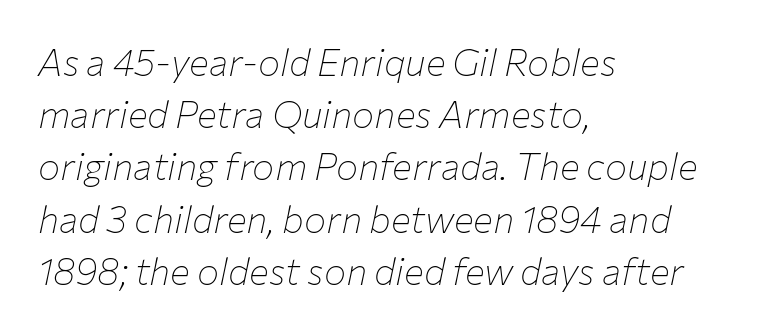
The image shows 37 px thin type, italic (leaning right); set left-aligned, normal line spacing (1.41x), normal letter spacing, not underlined; low stroke contrast and a medium x-height.
